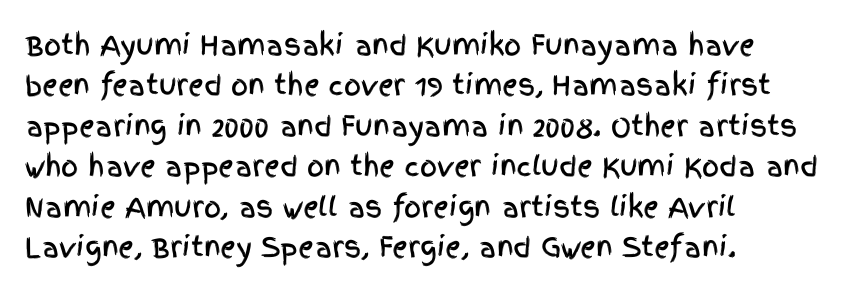
{"italic": "no", "underline": "no", "align": "left", "line_spacing": "normal", "line_spacing_ratio": 1.5, "letter_spacing": "normal", "letter_spacing_em": 0.0, "glyph_px": 27}
